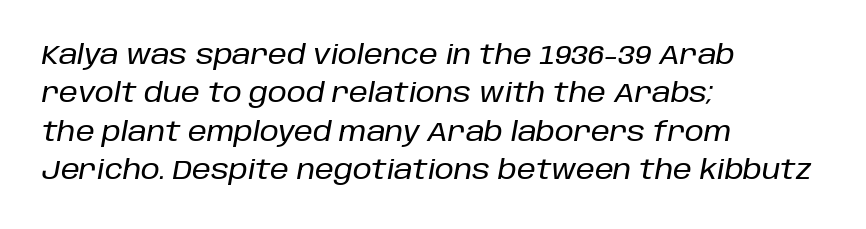
{"italic": "yes", "lean": "right", "slant_degrees": 10, "underline": "no", "align": "left", "line_spacing": "normal", "line_spacing_ratio": 1.42, "letter_spacing": "normal", "letter_spacing_em": 0.0, "glyph_px": 27}
